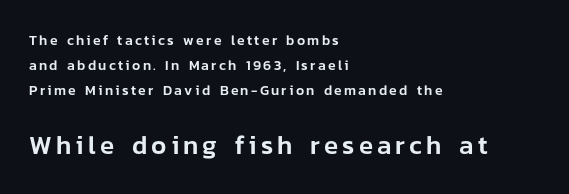
Q: Is the text italic (slanted)? A: No, it is upright.
Q: Is the text underlined? A: No.
Q: How is the paragraph aligned? A: Left-aligned.
Q: Which block of text is set in a larger size, the first (top) or the second (bottom)? A: The second (bottom) one.
